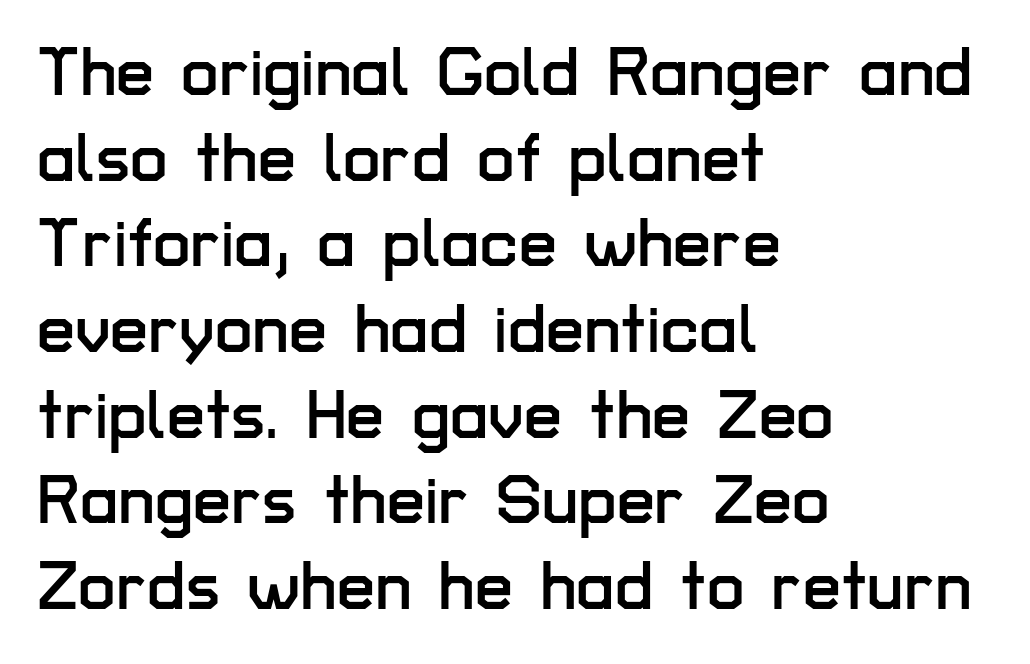
{"serif": "no", "italic": "no", "width": "normal", "stroke_contrast": "low", "x_height": "medium", "monospaced": "no", "underline": "no", "align": "left", "line_spacing": "normal", "line_spacing_ratio": 1.26, "letter_spacing": "normal", "letter_spacing_em": 0.0, "glyph_px": 68}
